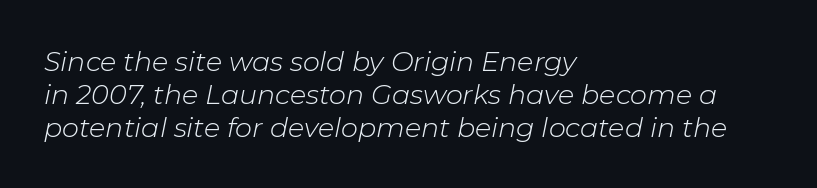
Q: Is the text bold? A: No.
Q: Is the text italic (slanted)? A: Yes, it leans right by about 11 degrees.
Q: Is the text underlined? A: No.
Q: How is the paragraph aligned? A: Left-aligned.
Q: Is the spacing between letters normal or unusually wide? A: Normal.
